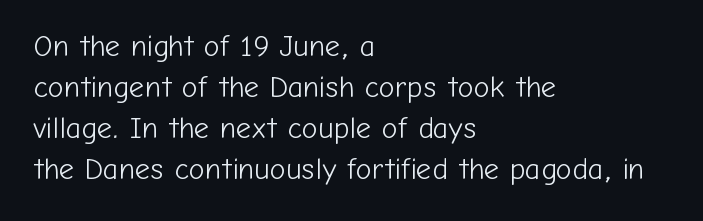
The rag falls on the right side of this text block. Words appear dense and cohesive because spacing is normal. The letters advance in unequal steps, a hallmark of proportional type. On a weight scale, this lands at 450 or below.
